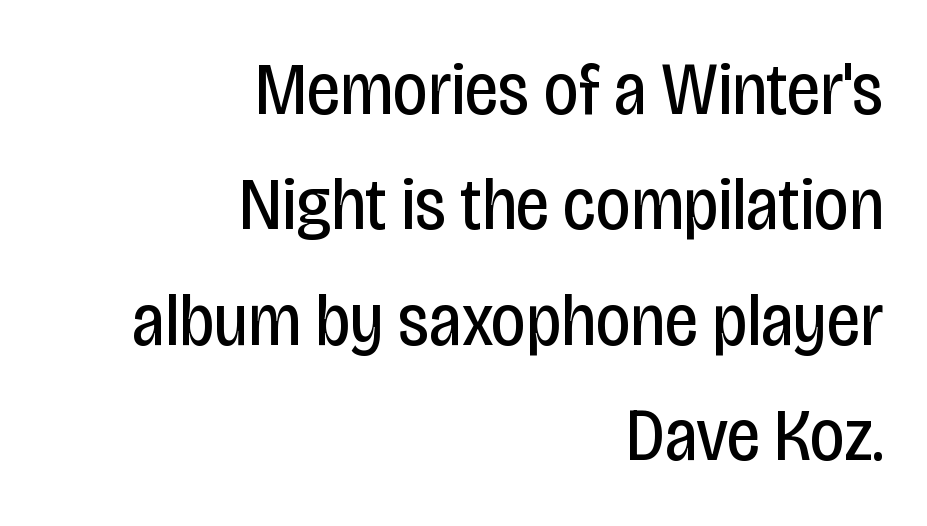
{"serif": "no", "italic": "no", "bold": "no", "weight": "regular", "width": "condensed", "stroke_contrast": "low", "x_height": "large", "monospaced": "no", "underline": "no", "align": "right", "line_spacing": "normal", "line_spacing_ratio": 1.54, "letter_spacing": "normal", "letter_spacing_em": 0.0, "glyph_px": 75}
